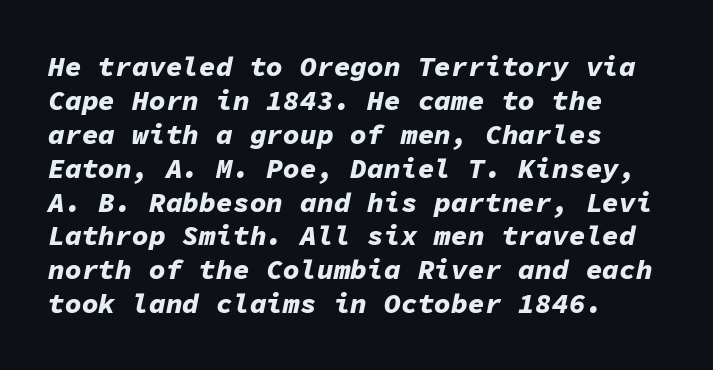
The image shows 28 px bold type, italic (leaning right), monospaced; set left-aligned, line spacing 1.21x, normal letter spacing, not underlined; low stroke contrast and a medium x-height.
